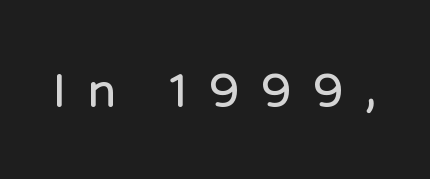
The image shows 58 px sans-serif type, upright; set unusually wide letter spacing (+0.36 em), not underlined; low stroke contrast and a medium x-height.
